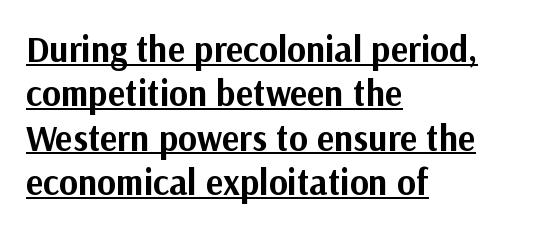
Q: Is the text bold? A: Yes.
Q: Is the text italic (slanted)? A: No, it is upright.
Q: Is the typeface a serif or a sans-serif typeface? A: Sans-serif.
Q: Is the text underlined? A: Yes.
Q: How is the paragraph aligned? A: Left-aligned.
Q: Is the spacing between letters normal or unusually wide? A: Normal.
Q: Width (condensed, normal, or wide)? A: Normal.
Q: Stroke contrast? A: Medium.
Q: x-height? A: Medium.
Q: Monospaced? A: No.
